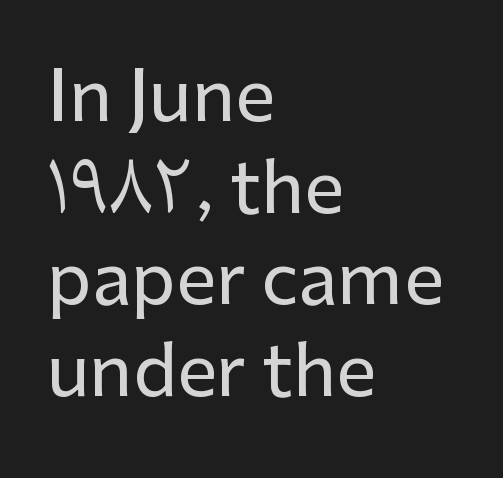
{"serif": "no", "italic": "no", "width": "normal", "stroke_contrast": "low", "x_height": "medium", "monospaced": "no", "underline": "no", "align": "left", "line_spacing": "normal", "line_spacing_ratio": 1.29, "letter_spacing": "normal", "letter_spacing_em": 0.0, "glyph_px": 71}
